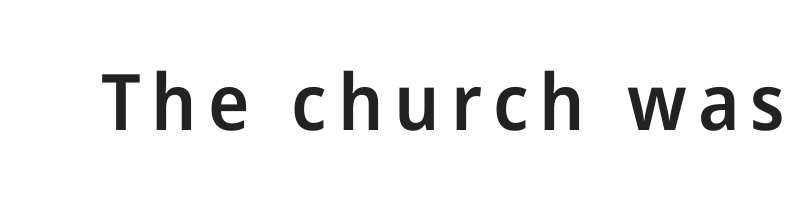
The image shows 78 px semibold sans-serif type, upright; set not underlined; low stroke contrast and a medium x-height.
